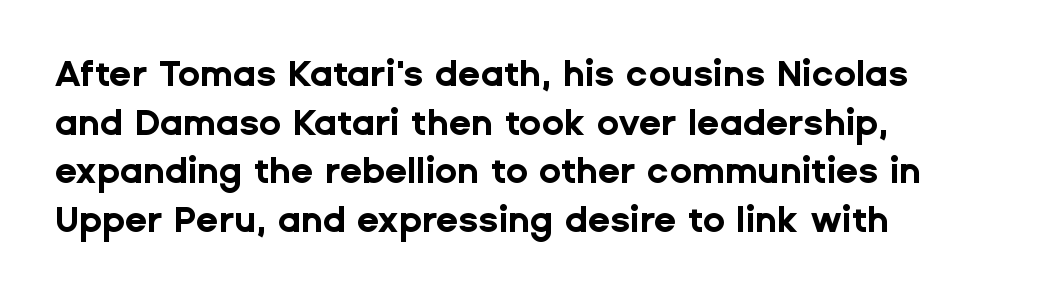
{"serif": "no", "italic": "no", "bold": "yes", "weight": "bold", "width": "normal", "stroke_contrast": "low", "x_height": "medium", "monospaced": "no", "underline": "no", "align": "left", "line_spacing": "normal", "line_spacing_ratio": 1.35, "letter_spacing": "normal", "letter_spacing_em": 0.0, "glyph_px": 36}
